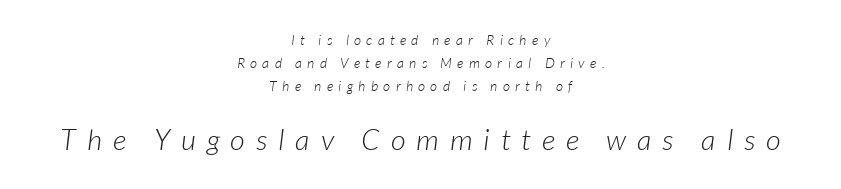
The image shows 29 px light sans-serif type; set centered, normal line spacing (1.64x), unusually wide letter spacing (+0.38 em), not underlined; the second (bottom) block is 2.07x larger; low stroke contrast and a medium x-height.
